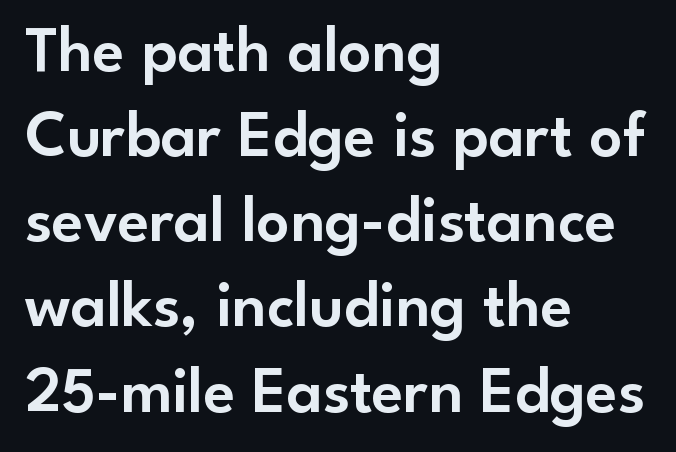
There is no visible air inserted between adjacent glyphs. Notice how the passage keeps a crisp vertical edge on the left only. Evenly set lines give the paragraph a standard silhouette. Style check: upright. Think of a printed novel: that variable character pitch is what you see here.
